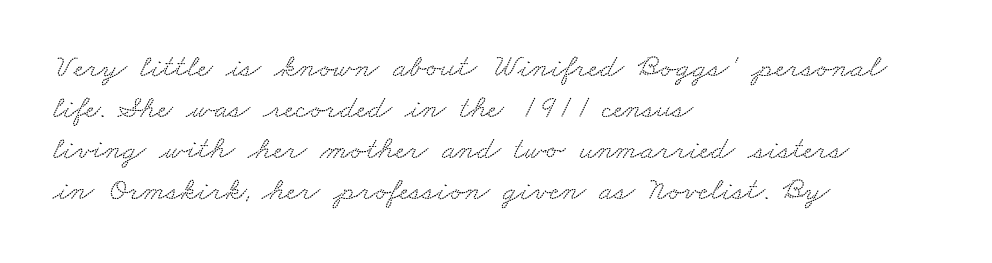
{"width": "wide", "stroke_contrast": "low", "x_height": "small", "monospaced": "no", "underline": "no", "align": "left", "line_spacing_ratio": 1.24, "letter_spacing": "normal", "letter_spacing_em": 0.0, "glyph_px": 33}
